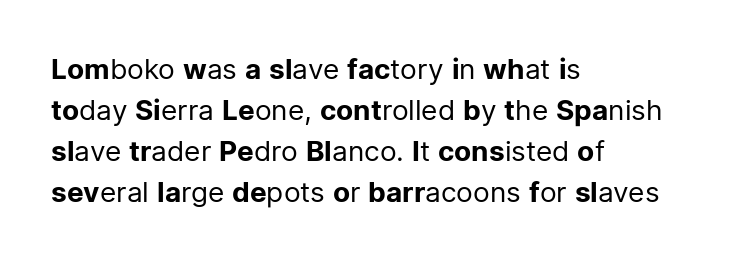
{"serif": "no", "italic": "no", "bold": "no", "weight": "regular", "width": "normal", "stroke_contrast": "low", "x_height": "medium", "monospaced": "no", "underline": "no", "align": "left", "line_spacing": "normal", "line_spacing_ratio": 1.47, "letter_spacing": "normal", "letter_spacing_em": 0.0, "glyph_px": 28}
